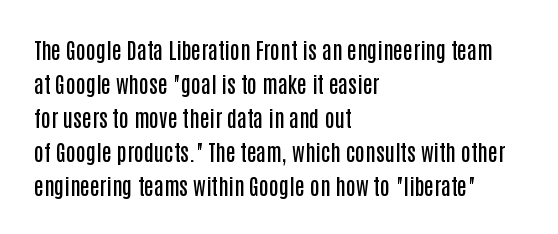
Q: Is the text bold? A: Semi-bold.
Q: Is the text italic (slanted)? A: No, it is upright.
Q: Is the text underlined? A: No.
Q: How is the paragraph aligned? A: Left-aligned.
Q: Is the spacing between letters normal or unusually wide? A: Normal.
Q: Is the spacing between lines tight, normal or loose? A: Normal.
